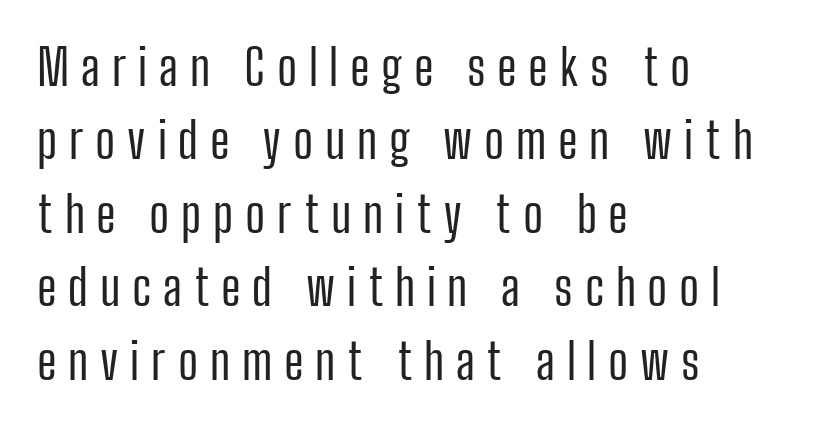
Q: Is the text bold? A: No.
Q: Is the text italic (slanted)? A: No, it is upright.
Q: Is the typeface a serif or a sans-serif typeface? A: Sans-serif.
Q: Is the text underlined? A: No.
Q: How is the paragraph aligned? A: Left-aligned.
Q: Is the spacing between letters normal or unusually wide? A: Unusually wide.
Q: Is the spacing between lines tight, normal or loose? A: Normal.
Q: Width (condensed, normal, or wide)? A: Condensed.
Q: Stroke contrast? A: Low.
Q: x-height? A: Medium.
Q: Monospaced? A: No.
